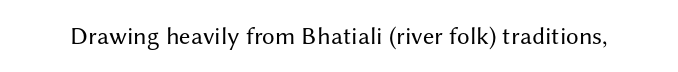
Q: Is the text bold? A: No.
Q: Is the text italic (slanted)? A: No, it is upright.
Q: Is the text underlined? A: No.
Q: Is the spacing between letters normal or unusually wide? A: Normal.
